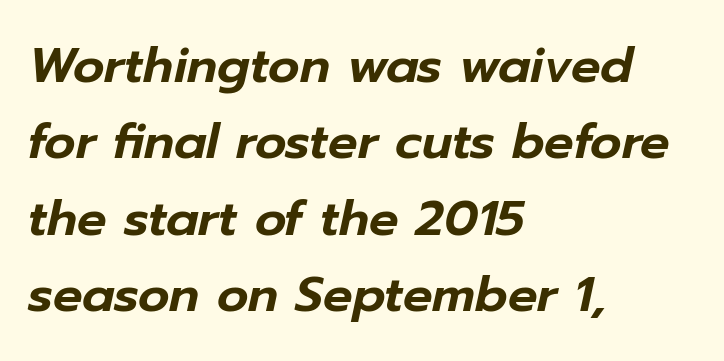
Q: Is the text italic (slanted)? A: Yes, it leans right by about 12 degrees.
Q: Is the text underlined? A: No.
Q: How is the paragraph aligned? A: Left-aligned.
Q: Is the spacing between letters normal or unusually wide? A: Normal.
Q: Is the spacing between lines tight, normal or loose? A: Normal.
Q: Width (condensed, normal, or wide)? A: Normal.
Q: Stroke contrast? A: Low.
Q: x-height? A: Medium.
Q: Monospaced? A: No.
